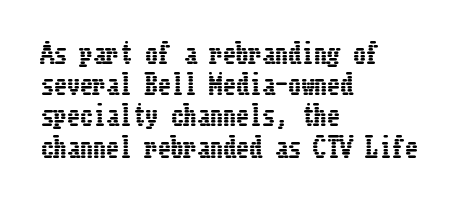
The passage is arranged the way most books set body copy — flush left. This is the regular roman posture of the typeface. The rendering keeps characters at their native spacing. Honestly, there is no underline to notice here at all.
